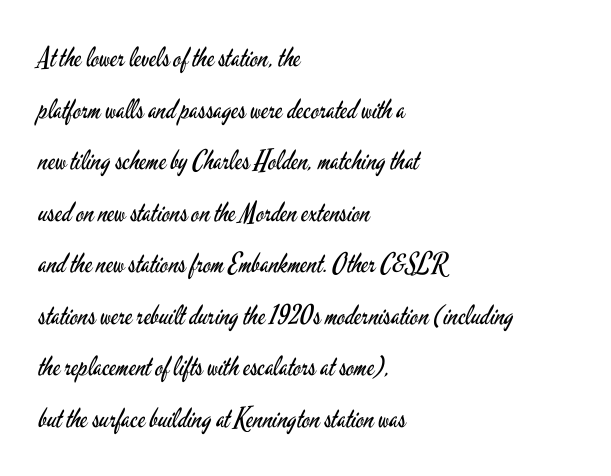
Airy leading. Characters follow at the spacing the type designer built in. Anything drawn beneath the words? Only blank space. Notice how the passage keeps a crisp vertical edge on the left only. Compared with a typical body face, this is equally light or lighter still.
